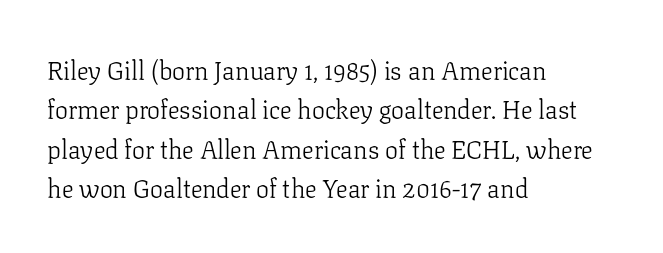
Q: Is the text bold? A: No.
Q: Is the text italic (slanted)? A: No, it is upright.
Q: Is the text underlined? A: No.
Q: How is the paragraph aligned? A: Left-aligned.
Q: Is the spacing between letters normal or unusually wide? A: Normal.
Q: Is the spacing between lines tight, normal or loose? A: Normal.
